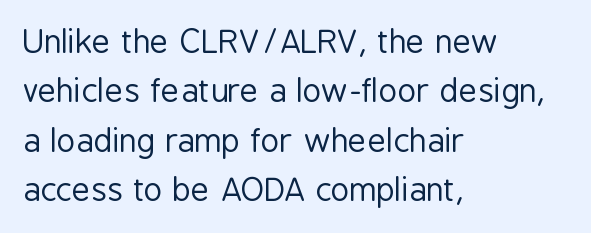
Q: Is the text bold? A: No.
Q: Is the text italic (slanted)? A: No, it is upright.
Q: Is the typeface a serif or a sans-serif typeface? A: Sans-serif.
Q: Is the text underlined? A: No.
Q: How is the paragraph aligned? A: Left-aligned.
Q: Is the spacing between letters normal or unusually wide? A: Normal.
Q: Is the spacing between lines tight, normal or loose? A: Normal.
Q: Width (condensed, normal, or wide)? A: Condensed.
Q: Stroke contrast? A: Low.
Q: x-height? A: Medium.
Q: Monospaced? A: No.
